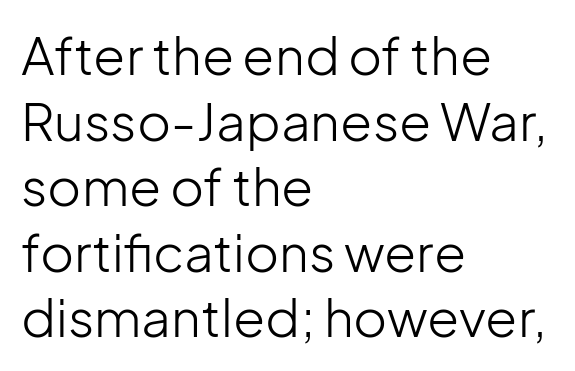
{"serif": "no", "italic": "no", "bold": "no", "weight": "light", "width": "normal", "stroke_contrast": "low", "x_height": "medium", "monospaced": "no", "underline": "no", "align": "left", "line_spacing": "normal", "line_spacing_ratio": 1.26, "letter_spacing": "normal", "letter_spacing_em": 0.0, "glyph_px": 52}
